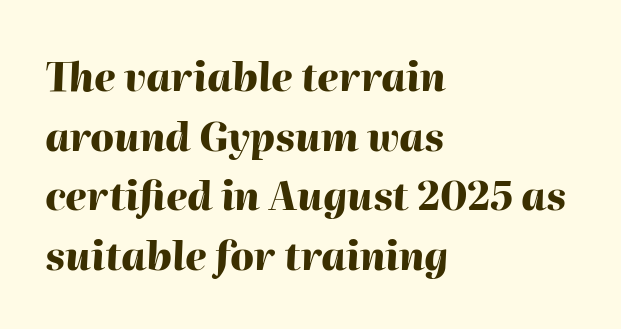
Q: Is the text bold? A: Yes.
Q: Is the text italic (slanted)? A: Yes, it leans right by about 2 degrees.
Q: Is the text underlined? A: No.
Q: How is the paragraph aligned? A: Left-aligned.
Q: Is the spacing between letters normal or unusually wide? A: Normal.
Q: Is the spacing between lines tight, normal or loose? A: Normal.
Q: Width (condensed, normal, or wide)? A: Normal.
Q: Stroke contrast? A: High.
Q: x-height? A: Medium.
Q: Monospaced? A: No.
